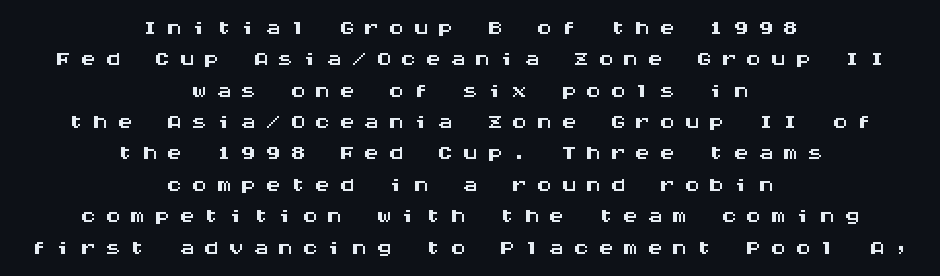
Q: Is the text italic (slanted)? A: No, it is upright.
Q: Is the typeface a serif or a sans-serif typeface? A: Sans-serif.
Q: Is the text underlined? A: No.
Q: How is the paragraph aligned? A: Centered.
Q: Is the spacing between letters normal or unusually wide? A: Unusually wide.
Q: Is the spacing between lines tight, normal or loose? A: Tight.
Q: Width (condensed, normal, or wide)? A: Wide.
Q: Stroke contrast? A: Medium.
Q: x-height? A: Large.
Q: Monospaced? A: Yes.
